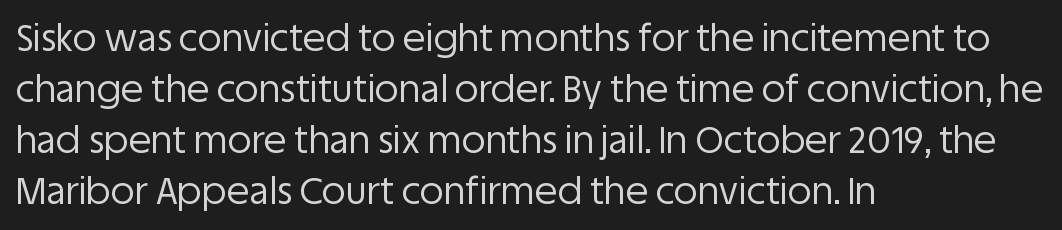
The image shows 37 px regular-weight sans-serif type, upright; set left-aligned, normal line spacing (1.38x), normal letter spacing, not underlined; low stroke contrast and a large x-height.
